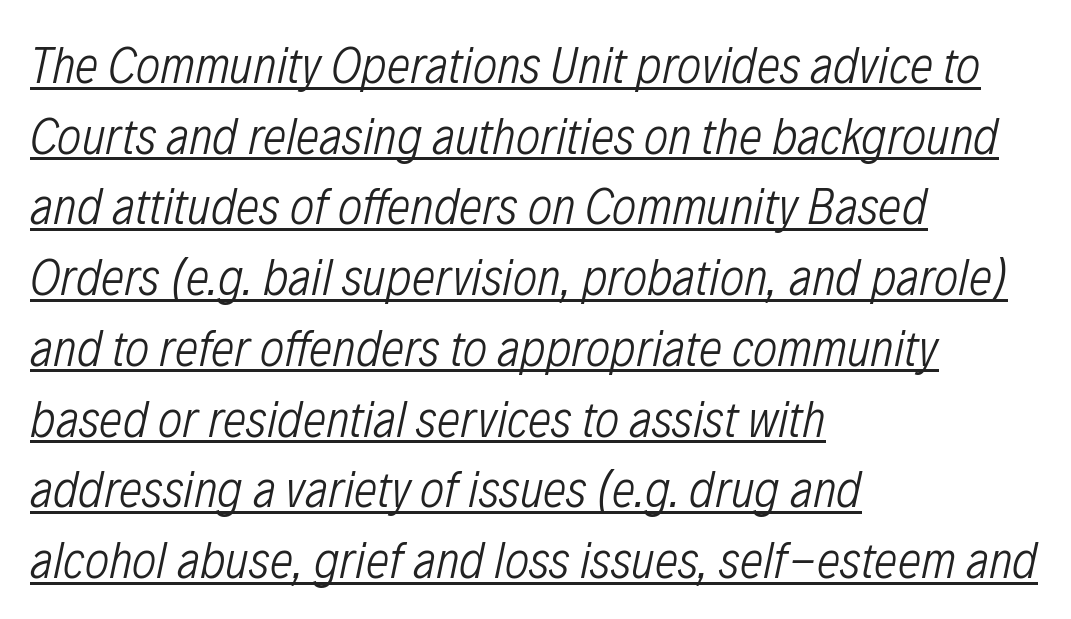
The paragraph has a hard left edge and a soft right edge. A normal amount of white space separates one row of letters from the next. This sample has the flowing, uneven cadence of proportional lettering. These characters rest on top of a visible drawn line. Slant detected: the letters are inclined. In terms of letterspacing, this is plain default setting.
